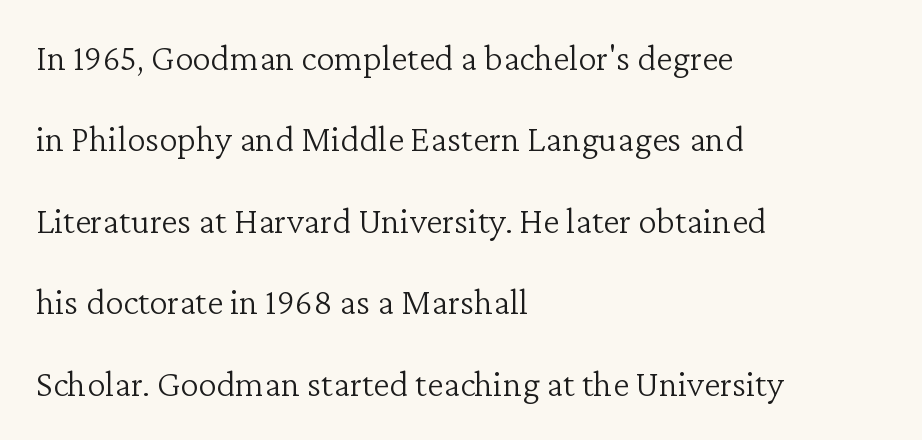
{"serif": "yes", "italic": "no", "bold": "no", "weight": "light", "width": "normal", "stroke_contrast": "low", "x_height": "medium", "monospaced": "no", "underline": "no", "align": "left", "line_spacing": "loose", "line_spacing_ratio": 2.2, "letter_spacing": "normal", "letter_spacing_em": 0.0, "glyph_px": 37}
